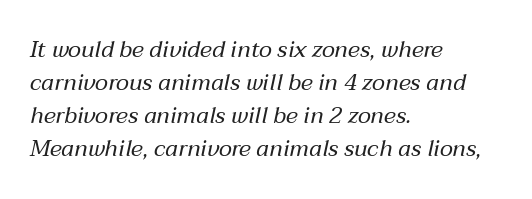
The image shows 23 px text type, italic (leaning right); set left-aligned, normal line spacing (1.43x), normal letter spacing, not underlined.
